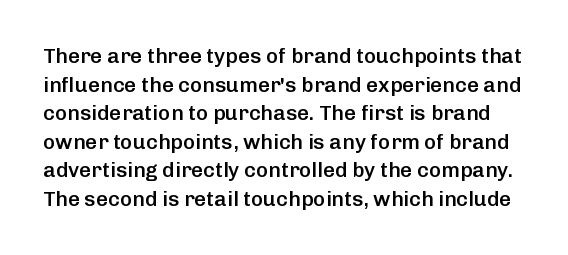
Q: Is the text bold? A: Semi-bold.
Q: Is the text italic (slanted)? A: No, it is upright.
Q: Is the text underlined? A: No.
Q: Is the spacing between letters normal or unusually wide? A: Normal.
Q: Is the spacing between lines tight, normal or loose? A: Normal.
